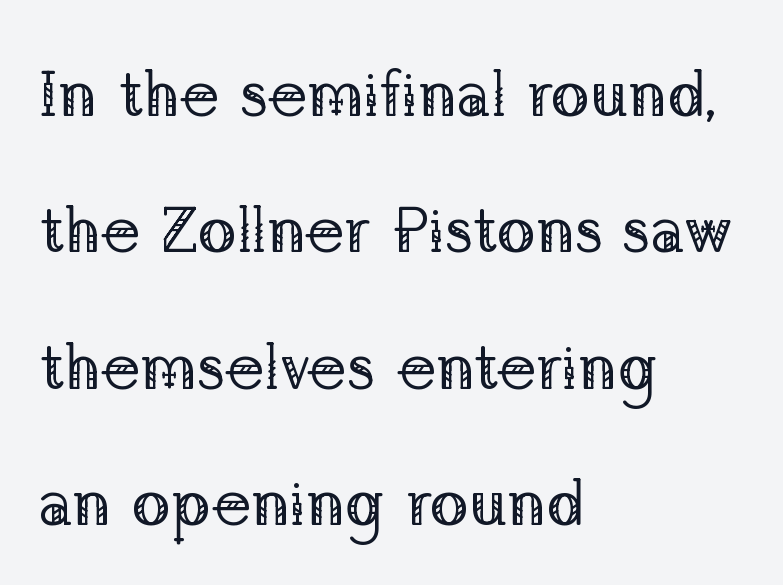
The image shows 65 px regular-weight serif type, upright; set left-aligned, loose line spacing (2.1x), normal letter spacing, not underlined; low stroke contrast and a medium x-height.
